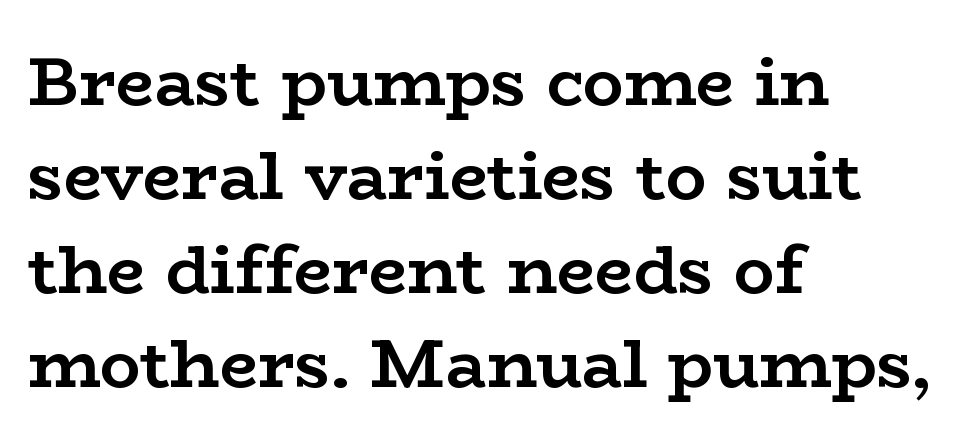
The image shows 68 px semibold, wide serif type, upright; set left-aligned, normal line spacing (1.38x), normal letter spacing, not underlined; low stroke contrast and a medium x-height.
